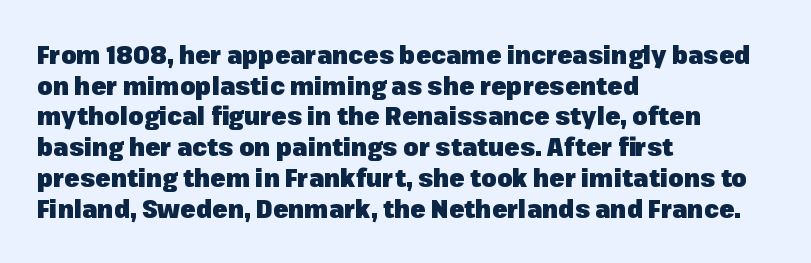
Q: Is the text bold? A: Yes.
Q: Is the text italic (slanted)? A: No, it is upright.
Q: Is the text underlined? A: No.
Q: How is the paragraph aligned? A: Left-aligned.
Q: Is the spacing between letters normal or unusually wide? A: Normal.
